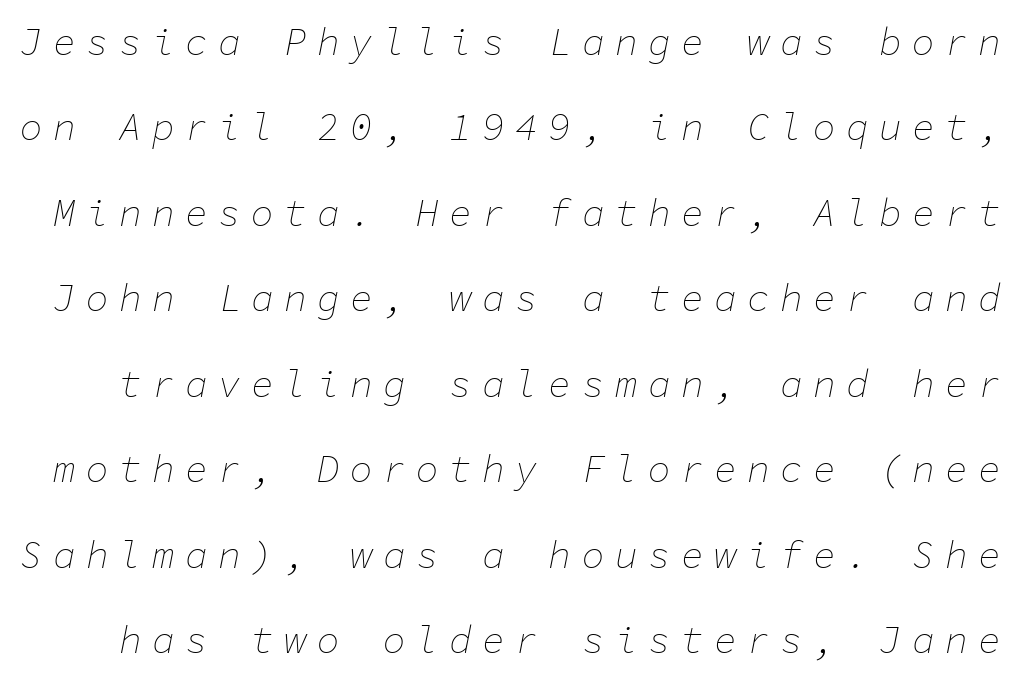
{"italic": "yes", "lean": "right", "slant_degrees": 11, "bold": "no", "weight": "thin", "width": "normal", "stroke_contrast": "low", "x_height": "medium", "monospaced": "yes", "underline": "no", "line_spacing": "loose", "line_spacing_ratio": 2.25, "letter_spacing": "wide", "letter_spacing_em": 0.27, "glyph_px": 38}
